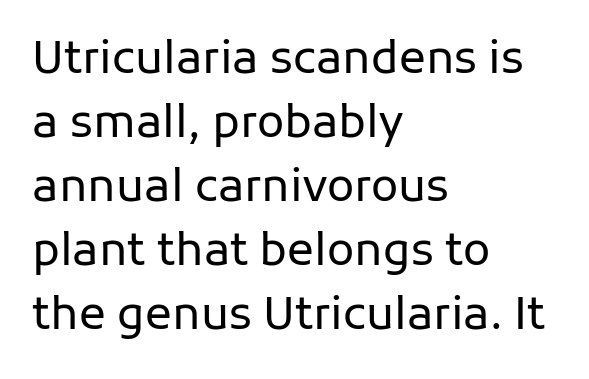
Default kerning and tracking; the words read as compact shapes. The type sits square on the baseline with zero lean. Spacing verdict: proportional, widths tailored to each character. Vertical spacing — default. The type family on display is of the sans-serif kind.
